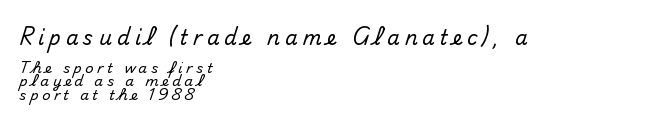
Q: Is the text italic (slanted)? A: Yes.
Q: Is the text underlined? A: No.
Q: How is the paragraph aligned? A: Left-aligned.
Q: Is the spacing between letters normal or unusually wide? A: Unusually wide.
Q: Is the spacing between lines tight, normal or loose? A: Tight.
Q: Which block of text is set in a larger size, the first (top) or the second (bottom)? A: The first (top) one.
